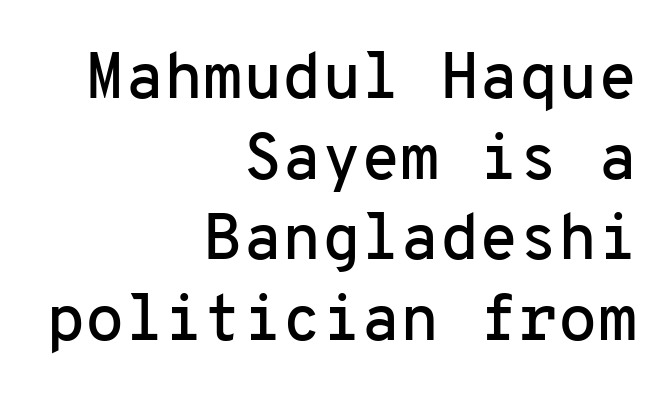
Q: Is the text italic (slanted)? A: No, it is upright.
Q: Is the typeface a serif or a sans-serif typeface? A: Sans-serif.
Q: Is the text underlined? A: No.
Q: How is the paragraph aligned? A: Right-aligned.
Q: Is the spacing between letters normal or unusually wide? A: Normal.
Q: Is the spacing between lines tight, normal or loose? A: Normal.
Q: Width (condensed, normal, or wide)? A: Normal.
Q: Stroke contrast? A: Low.
Q: x-height? A: Medium.
Q: Monospaced? A: Yes.
